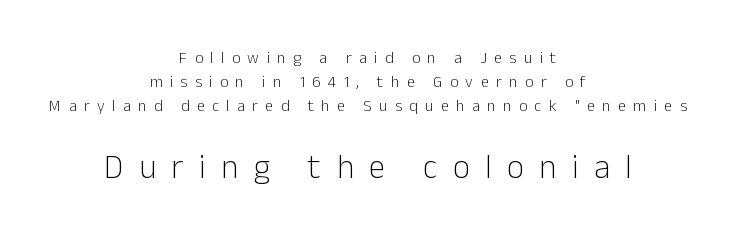
The image shows 33 px light sans-serif type, upright; set centered, normal line spacing (1.5x), unusually wide letter spacing (+0.47 em), not underlined; the second (bottom) block is 2.06x larger; low stroke contrast and a medium x-height.
